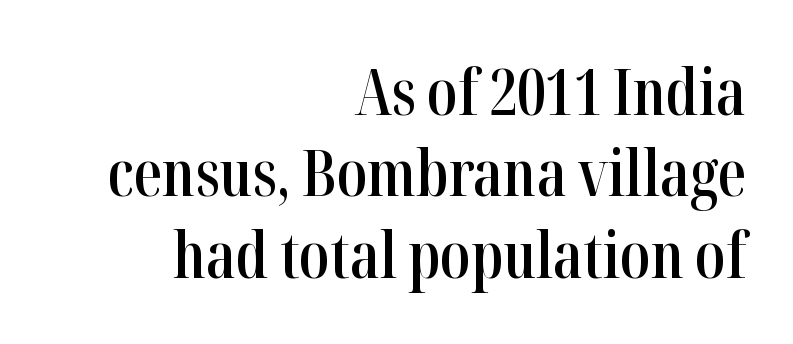
{"serif": "yes", "italic": "no", "bold": "semi", "weight": "semibold", "width": "condensed", "stroke_contrast": "high", "x_height": "medium", "monospaced": "no", "underline": "no", "align": "right", "line_spacing": "normal", "line_spacing_ratio": 1.29, "letter_spacing": "normal", "letter_spacing_em": 0.0, "glyph_px": 63}
